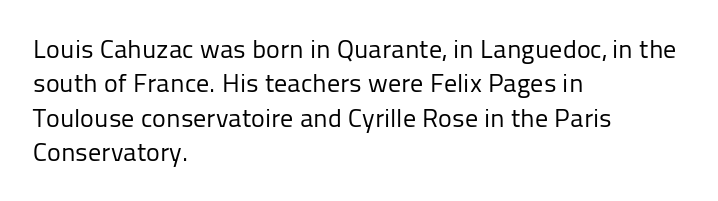
Leftover space on each line is placed entirely after the last word. Notice how the stems are strictly vertical — no italics here. The rendering uses a moderate line-height, typical for paragraphs. Underlining? Definitely not there. A light-to-regular cut is what we see here.
